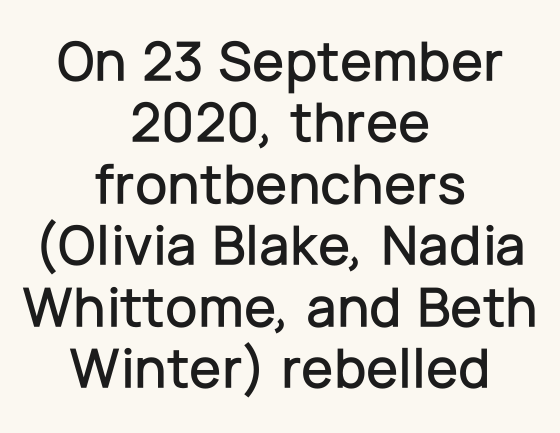
Q: Is the text italic (slanted)? A: No, it is upright.
Q: Is the typeface a serif or a sans-serif typeface? A: Sans-serif.
Q: Is the text underlined? A: No.
Q: How is the paragraph aligned? A: Centered.
Q: Is the spacing between letters normal or unusually wide? A: Normal.
Q: Is the spacing between lines tight, normal or loose? A: Tight.
Q: Width (condensed, normal, or wide)? A: Normal.
Q: Stroke contrast? A: Low.
Q: x-height? A: Medium.
Q: Monospaced? A: No.
